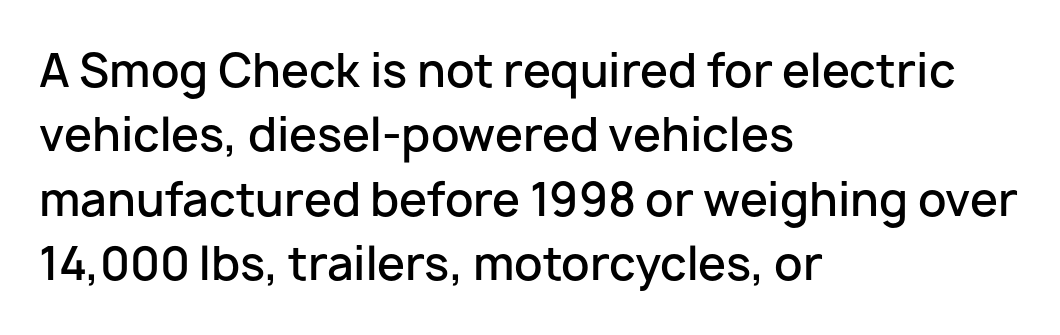
{"serif": "no", "italic": "no", "bold": "semi", "weight": "semibold", "width": "normal", "stroke_contrast": "low", "x_height": "medium", "monospaced": "no", "underline": "no", "align": "left", "line_spacing": "normal", "line_spacing_ratio": 1.43, "letter_spacing": "normal", "letter_spacing_em": 0.0, "glyph_px": 45}
